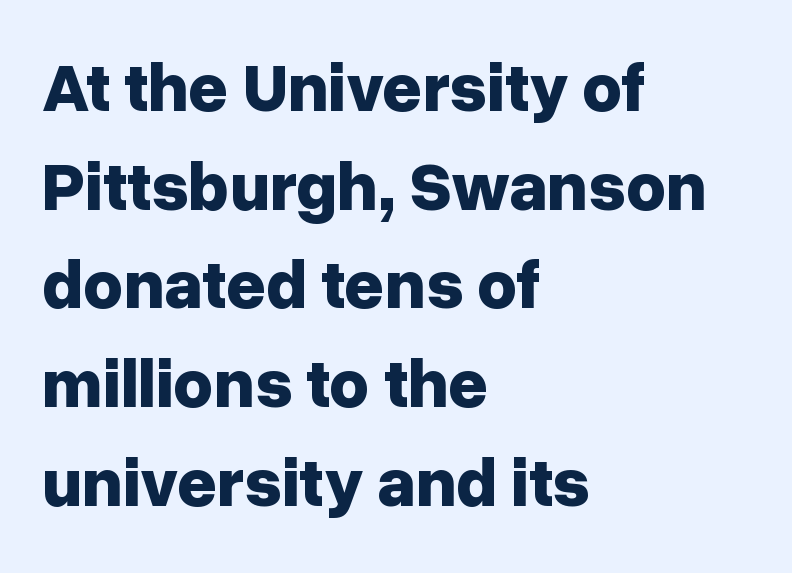
Set as a true bold cut, around the 700 mark. Summary of vertical rhythm: regular, with standard interline spacing. Unmarked baselines from the first word to the last. The text was rendered using a sans face with plain stroke endings. Compared with a centered layout, this one pins lines to the left instead. Quick note: not italic, upright.
